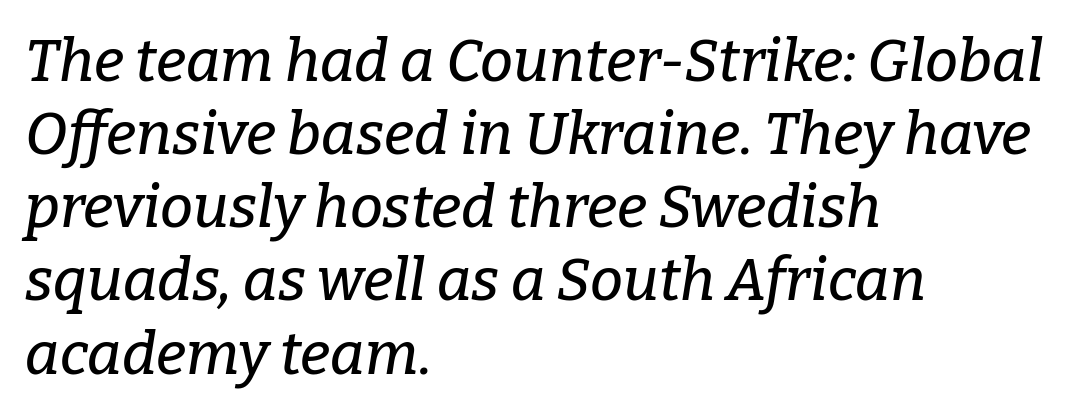
The image shows 59 px serif type, italic (leaning right); set left-aligned, line spacing 1.24x, normal letter spacing, not underlined; low stroke contrast and a medium x-height.
